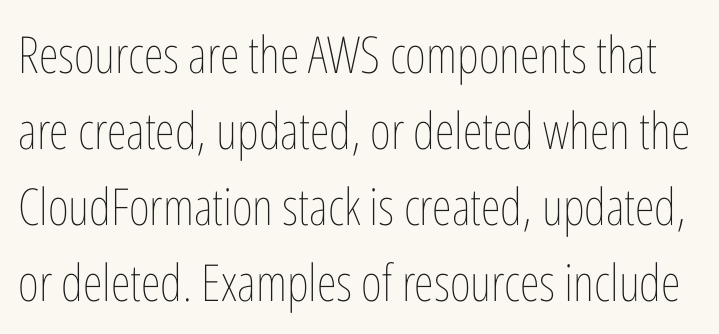
Q: Is the text bold? A: No.
Q: Is the text italic (slanted)? A: No, it is upright.
Q: Is the text underlined? A: No.
Q: Is the spacing between letters normal or unusually wide? A: Normal.
Q: Is the spacing between lines tight, normal or loose? A: Normal.
Q: Width (condensed, normal, or wide)? A: Condensed.
Q: Stroke contrast? A: Low.
Q: x-height? A: Medium.
Q: Monospaced? A: No.
